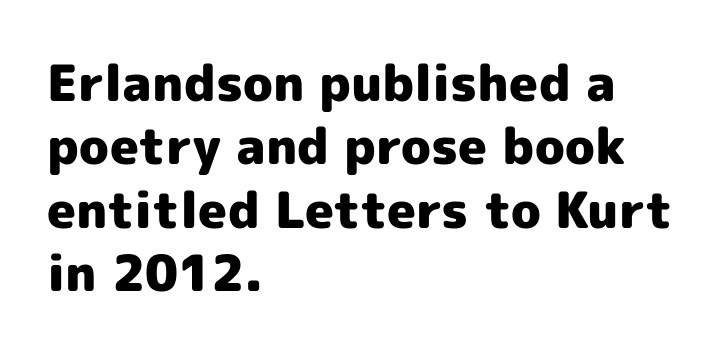
Q: Is the text bold? A: Yes.
Q: Is the text italic (slanted)? A: No, it is upright.
Q: Is the typeface a serif or a sans-serif typeface? A: Sans-serif.
Q: Is the text underlined? A: No.
Q: How is the paragraph aligned? A: Left-aligned.
Q: Is the spacing between letters normal or unusually wide? A: Normal.
Q: Is the spacing between lines tight, normal or loose? A: Normal.
Q: Width (condensed, normal, or wide)? A: Normal.
Q: x-height? A: Medium.
Q: Monospaced? A: No.
